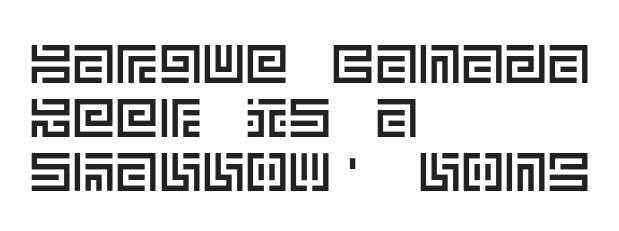
{"italic": "no", "width": "normal", "x_height": "large", "underline": "no", "align": "left", "line_spacing": "tight", "line_spacing_ratio": 1.0, "letter_spacing": "normal", "letter_spacing_em": 0.0, "glyph_px": 54}
